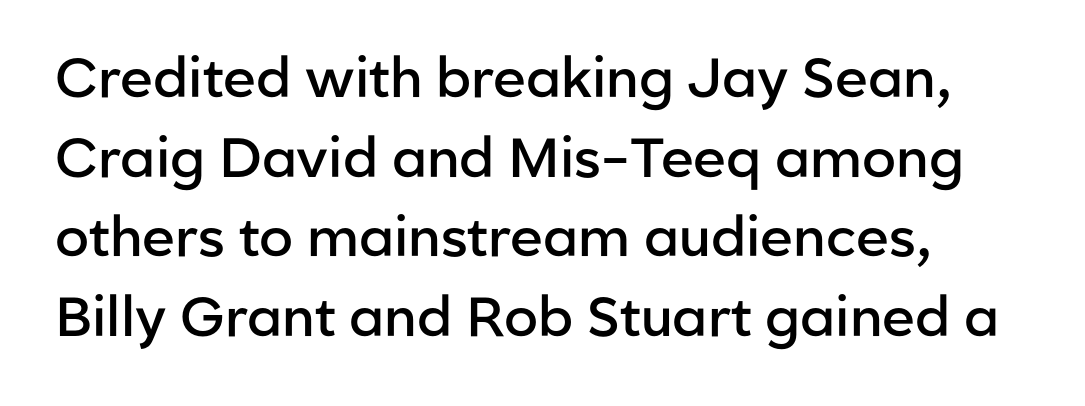
The image shows 55 px semibold sans-serif type, upright; set left-aligned, normal line spacing (1.45x), normal letter spacing, not underlined; low stroke contrast and a medium x-height.
